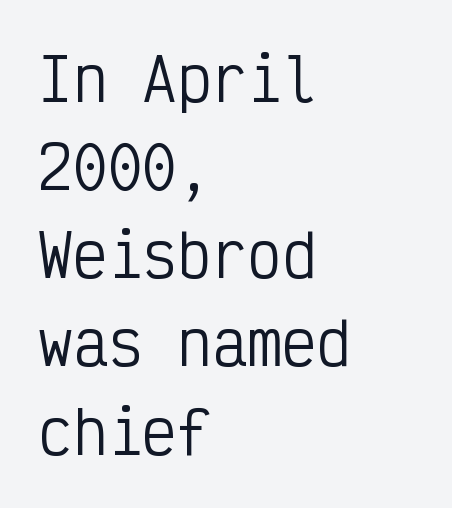
Q: Is the text bold? A: No.
Q: Is the text italic (slanted)? A: No, it is upright.
Q: Is the typeface a serif or a sans-serif typeface? A: Sans-serif.
Q: Is the text underlined? A: No.
Q: How is the paragraph aligned? A: Left-aligned.
Q: Is the spacing between letters normal or unusually wide? A: Normal.
Q: Is the spacing between lines tight, normal or loose? A: Normal.
Q: Width (condensed, normal, or wide)? A: Condensed.
Q: Stroke contrast? A: Low.
Q: x-height? A: Medium.
Q: Monospaced? A: Yes.
